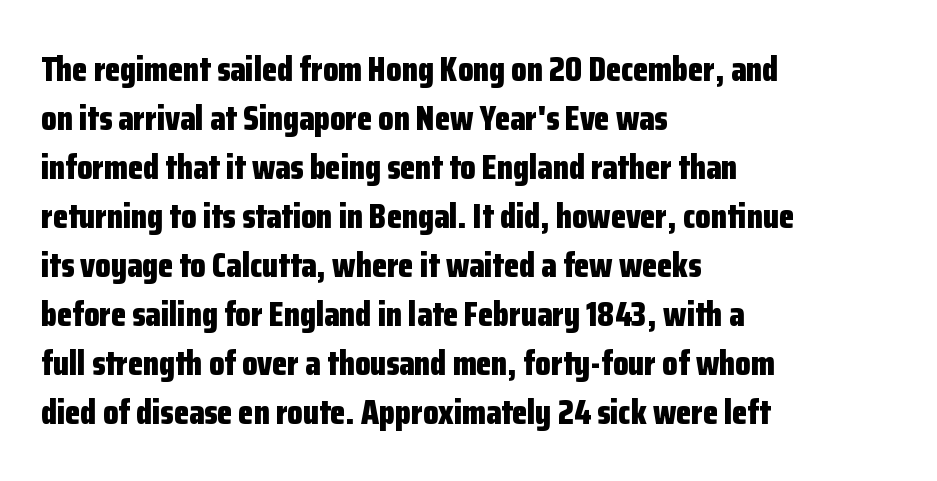
Caption: bold face, heavy strokes. Honestly, there is no underline to notice here at all. The type sits square on the baseline with zero lean. Here the designer chose a conventional face with non-uniform glyph widths.
